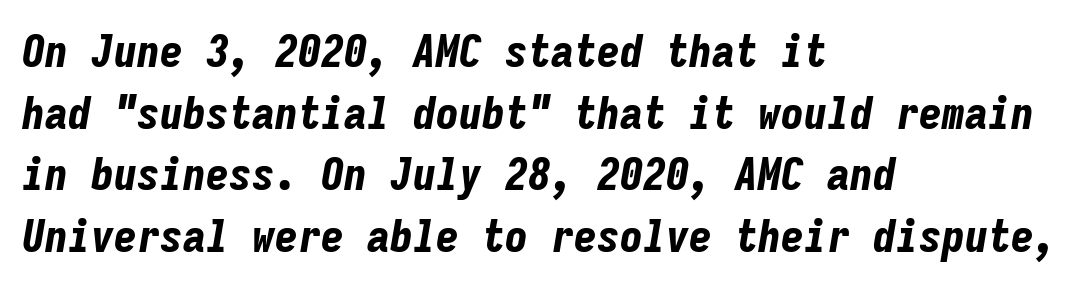
{"italic": "yes", "lean": "right", "slant_degrees": 9, "bold": "yes", "weight": "bold", "width": "condensed", "stroke_contrast": "low", "x_height": "medium", "monospaced": "yes", "underline": "no", "align": "left", "line_spacing": "normal", "line_spacing_ratio": 1.34, "letter_spacing": "normal", "letter_spacing_em": 0.0, "glyph_px": 46}
